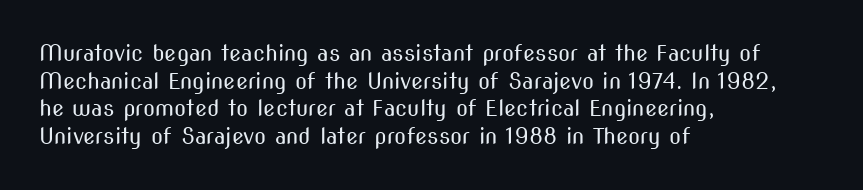
Q: Is the text bold? A: No.
Q: Is the text italic (slanted)? A: No, it is upright.
Q: Is the text underlined? A: No.
Q: How is the paragraph aligned? A: Left-aligned.
Q: Is the spacing between letters normal or unusually wide? A: Normal.
Q: Is the spacing between lines tight, normal or loose? A: Normal.
